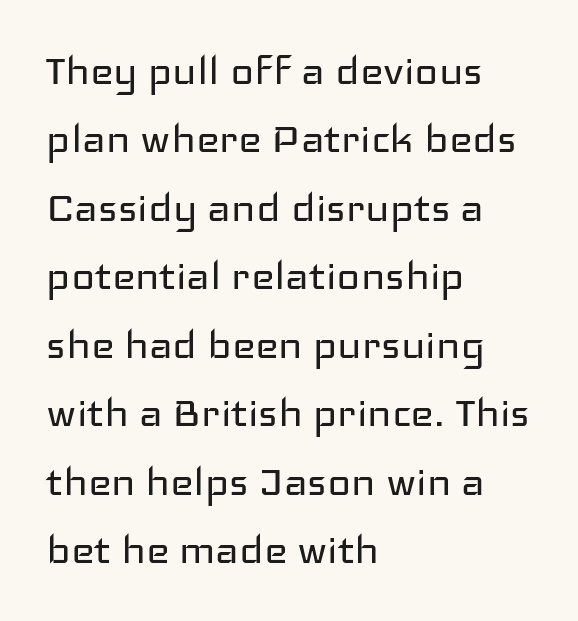
Any mark beneath the type? The region is blank. Is the stroke heavy? The answer is a plain regular-or-lighter. Baseline-to-baseline distance is the conventional proportion of letter height. Grotesque or geometric, the face here clearly has no serifs. This sample has the flowing, uneven cadence of proportional lettering.
